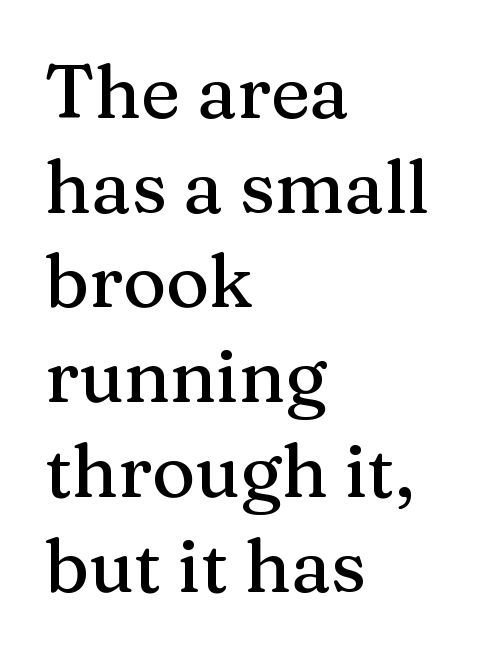
{"serif": "yes", "italic": "no", "width": "normal", "stroke_contrast": "medium", "x_height": "medium", "monospaced": "no", "underline": "no", "align": "left", "line_spacing": "normal", "line_spacing_ratio": 1.28, "letter_spacing": "normal", "letter_spacing_em": 0.0, "glyph_px": 74}
